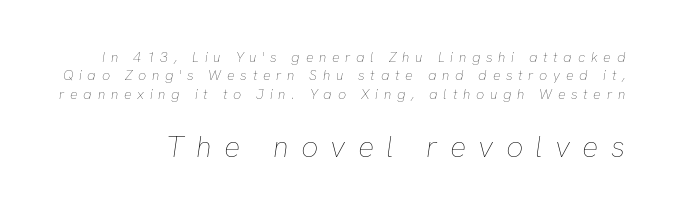
Q: Is the text bold? A: No.
Q: Is the text italic (slanted)? A: Yes, it leans right by about 8 degrees.
Q: Is the text underlined? A: No.
Q: Is the spacing between letters normal or unusually wide? A: Unusually wide.
Q: Is the spacing between lines tight, normal or loose? A: Normal.
Q: Which block of text is set in a larger size, the first (top) or the second (bottom)? A: The second (bottom) one.
Q: Width (condensed, normal, or wide)? A: Normal.
Q: Stroke contrast? A: Low.
Q: x-height? A: Medium.
Q: Monospaced? A: No.
